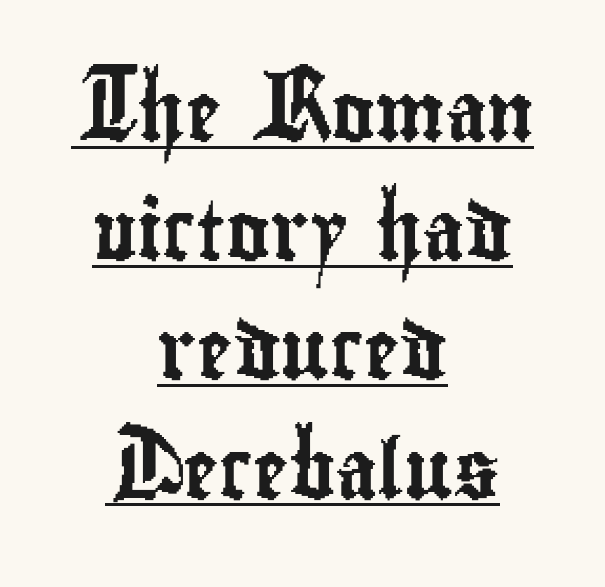
Q: Is the text italic (slanted)? A: No, it is upright.
Q: Is the typeface a serif or a sans-serif typeface? A: Sans-serif.
Q: Is the text underlined? A: Yes.
Q: How is the paragraph aligned? A: Centered.
Q: Is the spacing between letters normal or unusually wide? A: Normal.
Q: Is the spacing between lines tight, normal or loose? A: Loose.
Q: Width (condensed, normal, or wide)? A: Condensed.
Q: Stroke contrast? A: Low.
Q: x-height? A: Small.
Q: Monospaced? A: No.
